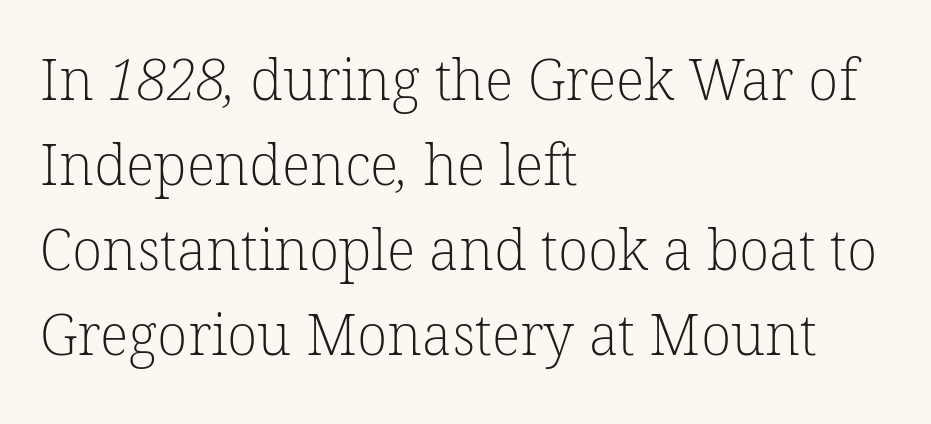
Leading matches the norm, producing a regular column. Here the designer chose a conventional face with non-uniform glyph widths. To sum up the face: it has serifs. Nothing heavy about these letters — not bold at all.
